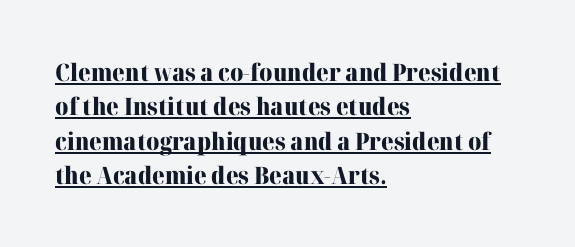
Q: Is the text bold? A: Yes.
Q: Is the text italic (slanted)? A: No, it is upright.
Q: Is the text underlined? A: Yes.
Q: How is the paragraph aligned? A: Left-aligned.
Q: Is the spacing between letters normal or unusually wide? A: Normal.
Q: Is the spacing between lines tight, normal or loose? A: Normal.
